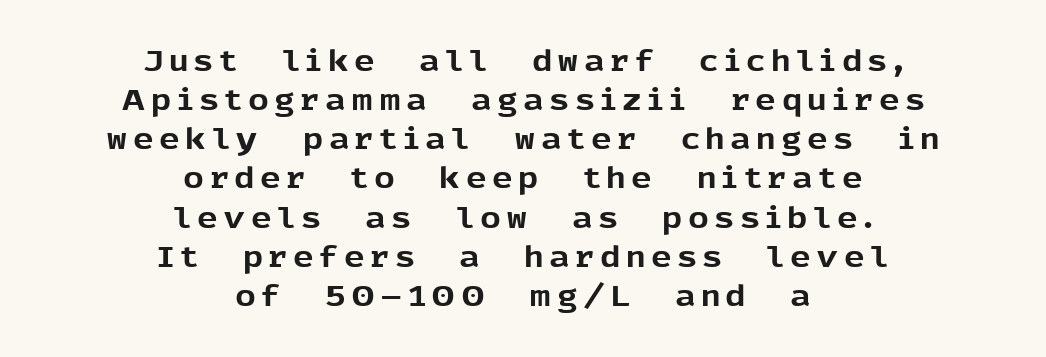
{"serif": "no", "italic": "no", "bold": "yes", "weight": "bold", "width": "normal", "x_height": "medium", "monospaced": "no", "underline": "no", "align": "center", "line_spacing": "normal", "line_spacing_ratio": 1.35, "glyph_px": 29}
